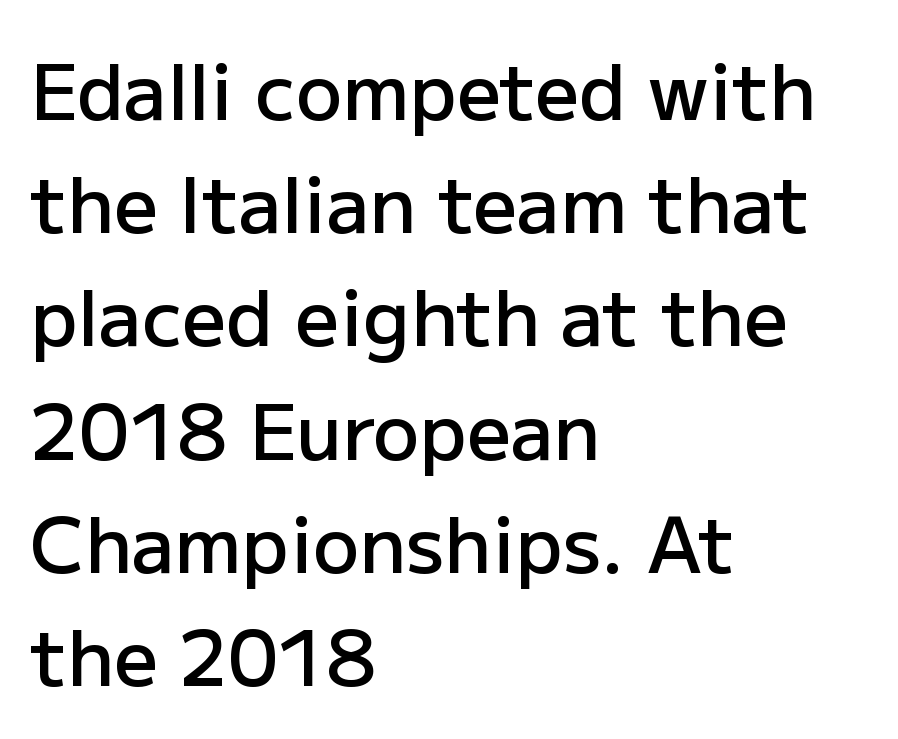
Check where the strokes stop: nothing finishes them off — pure sans. The typesetter chose a ragged-right arrangement here. The space beneath each line is pristine and unruled. The typography opts for an upright posture over an oblique one. A somewhat darkened texture: the type is semibold rather than bold. The leading is moderate, giving the passage an even texture.
